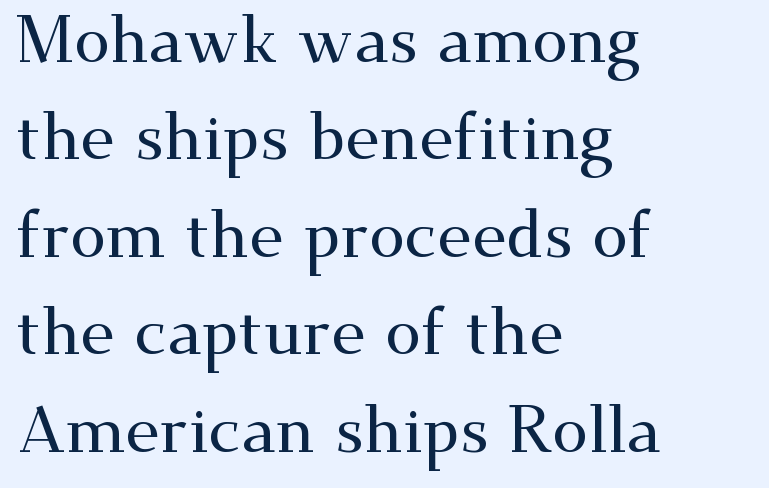
The image shows 65 px wide serif type, upright; set left-aligned, normal line spacing (1.5x), normal letter spacing, not underlined; medium stroke contrast and a small x-height.
